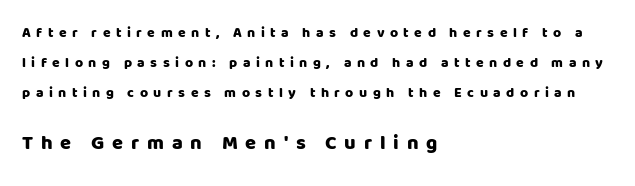
Q: Is the text italic (slanted)? A: No, it is upright.
Q: Is the text underlined? A: No.
Q: How is the paragraph aligned? A: Left-aligned.
Q: Is the spacing between letters normal or unusually wide? A: Unusually wide.
Q: Is the spacing between lines tight, normal or loose? A: Loose.
Q: Which block of text is set in a larger size, the first (top) or the second (bottom)? A: The second (bottom) one.
